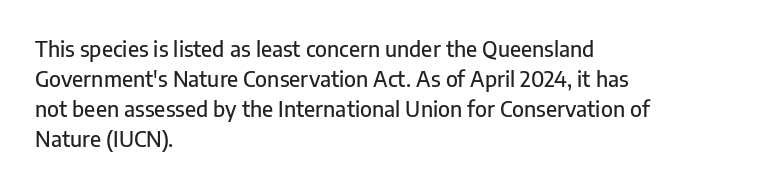
The image shows 21 px text type, upright; set left-aligned, normal line spacing (1.43x), normal letter spacing, not underlined.
